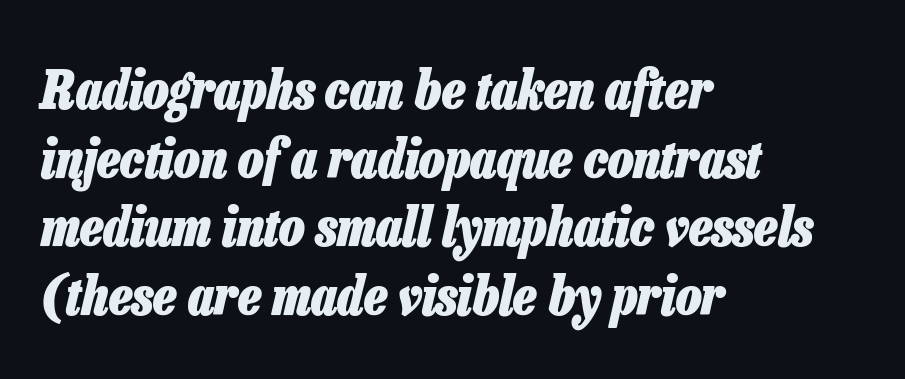
Q: Is the text bold? A: Yes.
Q: Is the text italic (slanted)? A: Yes, it leans right by about 13 degrees.
Q: Is the text underlined? A: No.
Q: How is the paragraph aligned? A: Left-aligned.
Q: Is the spacing between letters normal or unusually wide? A: Normal.
Q: Is the spacing between lines tight, normal or loose? A: Normal.
Q: Width (condensed, normal, or wide)? A: Condensed.
Q: Stroke contrast? A: Low.
Q: x-height? A: Medium.
Q: Monospaced? A: No.
